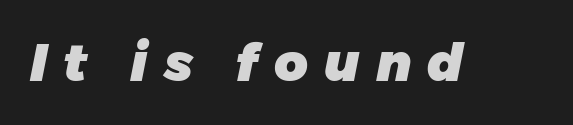
Q: Is the text bold? A: Yes.
Q: Is the text italic (slanted)? A: Yes, it leans right by about 11 degrees.
Q: Is the text underlined? A: No.
Q: Is the spacing between letters normal or unusually wide? A: Unusually wide.
Q: Width (condensed, normal, or wide)? A: Normal.
Q: Stroke contrast? A: Low.
Q: x-height? A: Medium.
Q: Monospaced? A: No.
